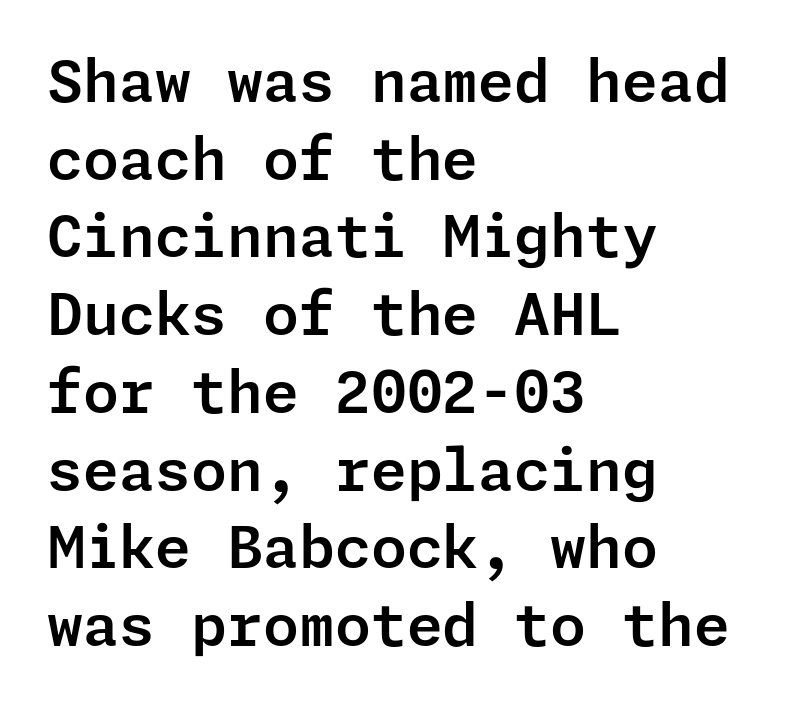
The rendering shows plain stroke endings on the letterforms — a sans-serif design. Check the space under the baseline: it is left empty. The block of text has a typical density, with ordinary space between rows. The compositor pushed each line to the left boundary. Letter spacing: default.
